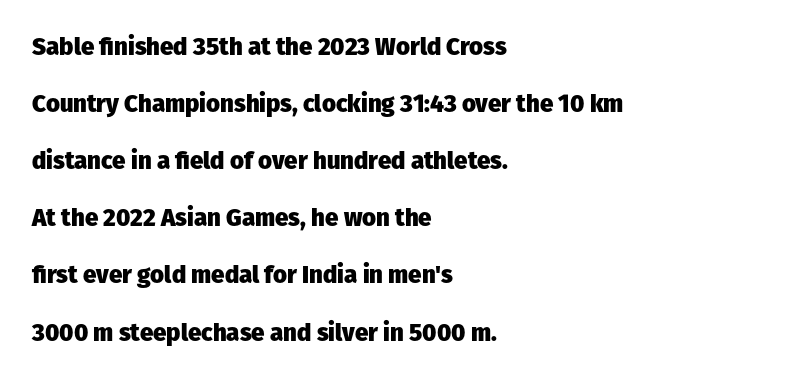
The letters stand straight up with perfectly vertical stems. Each new line begins a long way beneath the previous one. Caption: bold face, heavy strokes. Layout note: lines flush left. Is the letter spacing exaggerated? No — it looks like the ordinary default.
